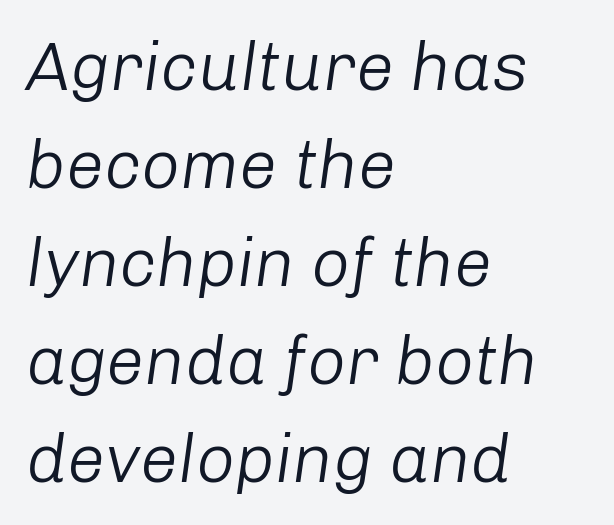
The image shows 68 px light type, italic (leaning right); set left-aligned, normal line spacing (1.44x), normal letter spacing, not underlined; low stroke contrast and a medium x-height.
